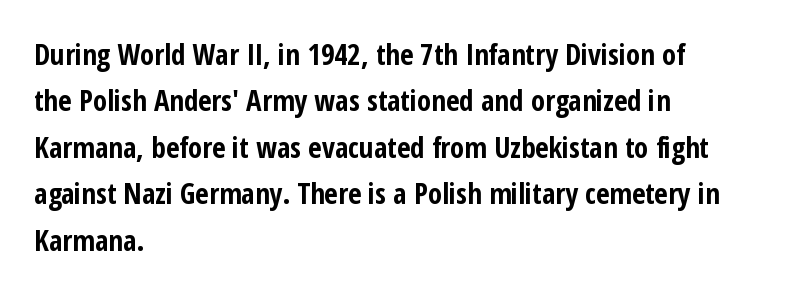
The paragraph has a hard left edge and a soft right edge. These lines are rendered in a variable-pitch font. Letter spacing: default. Each letter's strokes conclude bluntly, with no projecting serifs.
